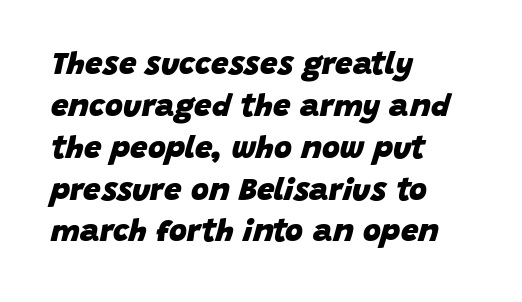
Q: Is the text bold? A: Yes.
Q: Is the text italic (slanted)? A: Yes, it leans right by about 15 degrees.
Q: Is the text underlined? A: No.
Q: How is the paragraph aligned? A: Left-aligned.
Q: Is the spacing between letters normal or unusually wide? A: Normal.
Q: Is the spacing between lines tight, normal or loose? A: Normal.
Q: Width (condensed, normal, or wide)? A: Normal.
Q: Stroke contrast? A: Low.
Q: x-height? A: Large.
Q: Monospaced? A: No.
